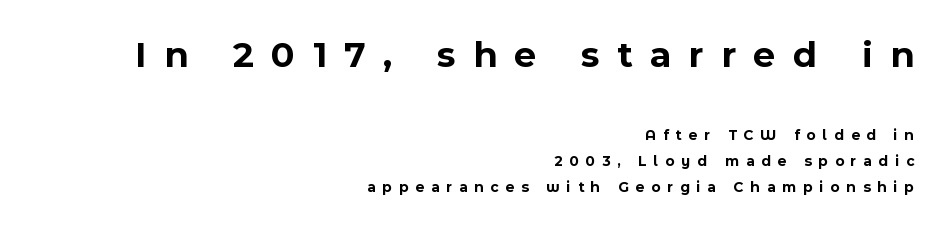
The image shows 38 px bold sans-serif type, upright; set right-aligned, line spacing 1.71x, unusually wide letter spacing (+0.46 em), not underlined; the first (top) block is 2.53x larger; a medium x-height.
